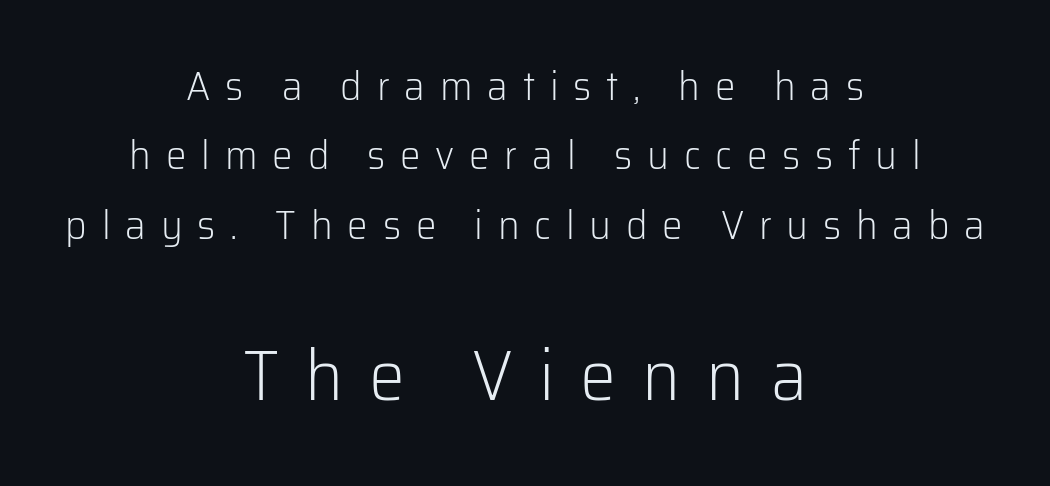
Q: Is the text bold? A: No.
Q: Is the text italic (slanted)? A: No, it is upright.
Q: Is the typeface a serif or a sans-serif typeface? A: Sans-serif.
Q: Is the text underlined? A: No.
Q: How is the paragraph aligned? A: Centered.
Q: Is the spacing between letters normal or unusually wide? A: Unusually wide.
Q: Is the spacing between lines tight, normal or loose? A: Normal.
Q: Which block of text is set in a larger size, the first (top) or the second (bottom)? A: The second (bottom) one.
Q: Width (condensed, normal, or wide)? A: Normal.
Q: Stroke contrast? A: Low.
Q: x-height? A: Medium.
Q: Monospaced? A: No.
